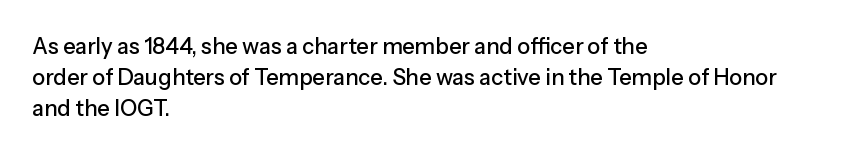
Q: Is the text italic (slanted)? A: No, it is upright.
Q: Is the text underlined? A: No.
Q: How is the paragraph aligned? A: Left-aligned.
Q: Is the spacing between letters normal or unusually wide? A: Normal.
Q: Is the spacing between lines tight, normal or loose? A: Normal.
